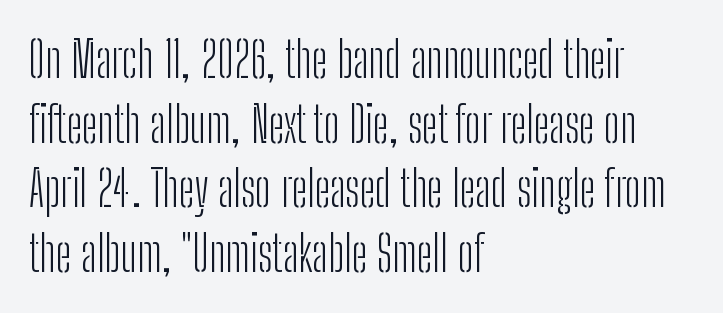
The compositor pushed each line to the left boundary. The specimen omits any rule beneath the text block's lines. The letters carry no serifs — their stems end cleanly without finishing strokes. The cut favours lightness, reaching ordinary text weight at its darkest. These lines are rendered in a variable-pitch font. These lines keep a tight, regular rhythm from letter to letter.
